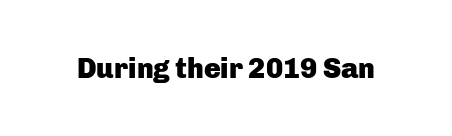
Is the type bold? Yes — the strokes are clearly thick and heavy. In terms of letterspacing, this is plain default setting. The space directly below the letters is spotless. Check where the strokes stop: nothing finishes them off — pure sans. Each letter keeps its own natural width here, so spacing adapts to shape.
